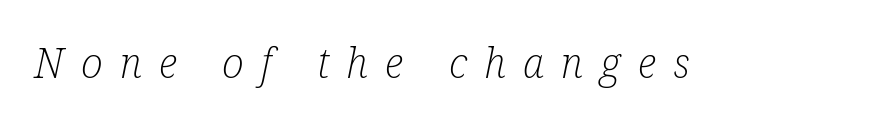
{"serif": "yes", "italic": "yes", "lean": "right", "slant_degrees": 12, "bold": "no", "weight": "light", "width": "condensed", "stroke_contrast": "low", "x_height": "medium", "monospaced": "no", "underline": "no", "letter_spacing": "wide", "letter_spacing_em": 0.42, "glyph_px": 41}
